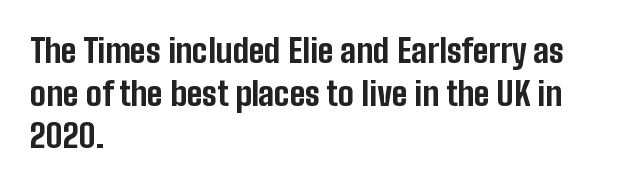
The image shows 33 px bold, condensed sans-serif type, upright; set left-aligned, normal line spacing (1.29x), normal letter spacing, not underlined; low stroke contrast and a medium x-height.
